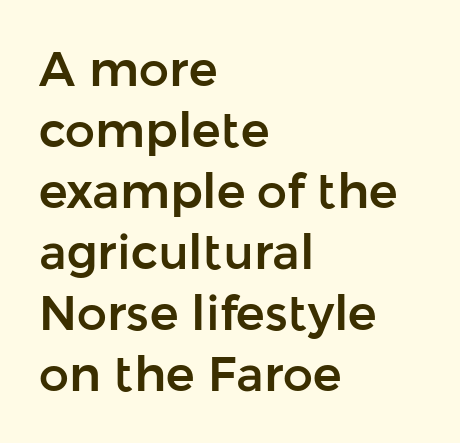
A roman cut, with each character standing at attention. Proportional: the letters do not fall into vertical columns. The space directly below the letters is spotless. This is sans-serif lettering, the kind often seen on screens and signage.
